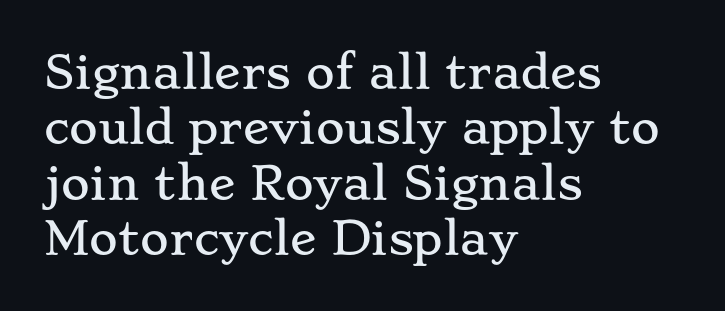
Line beginnings align vertically; line endings do not. Rule under the text: the space is simply empty. Yep, those are serifs on the letters. The letters advance in unequal steps, a hallmark of proportional type.
